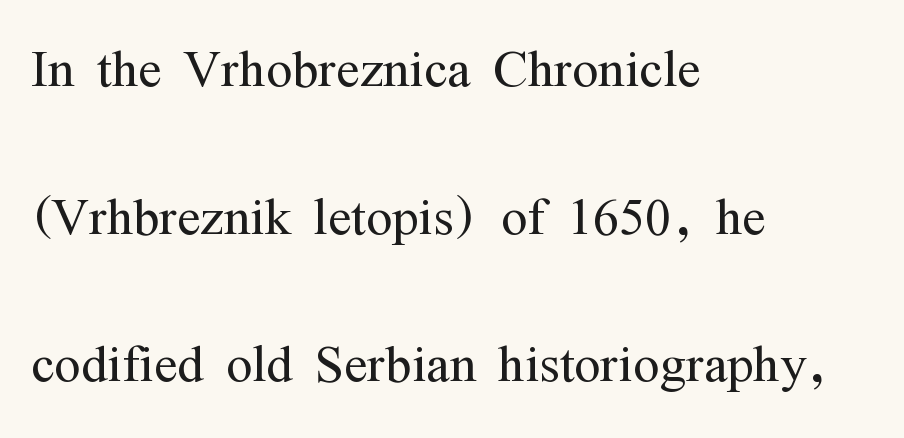
The image shows 69 px light, condensed serif type, upright; set left-aligned, loose line spacing (2.14x), normal letter spacing, not underlined; medium stroke contrast and a medium x-height.
